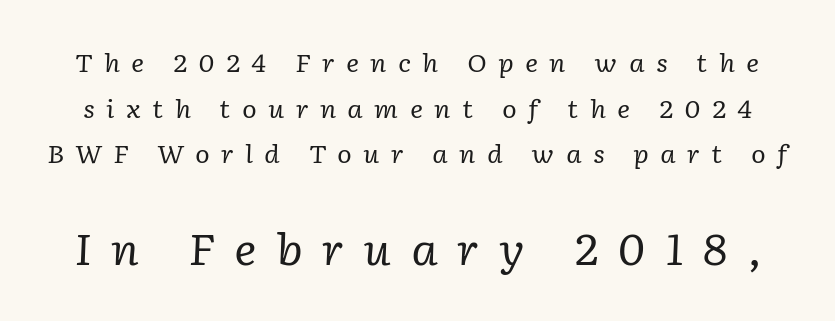
{"serif": "yes", "italic": "yes", "lean": "right", "slant_degrees": 2, "bold": "no", "weight": "regular", "width": "normal", "stroke_contrast": "low", "x_height": "medium", "monospaced": "no", "underline": "no", "line_spacing_ratio": 1.83, "letter_spacing": "wide", "letter_spacing_em": 0.45, "larger_block": "second", "size_ratio": 1.72, "glyph_px": 43}
